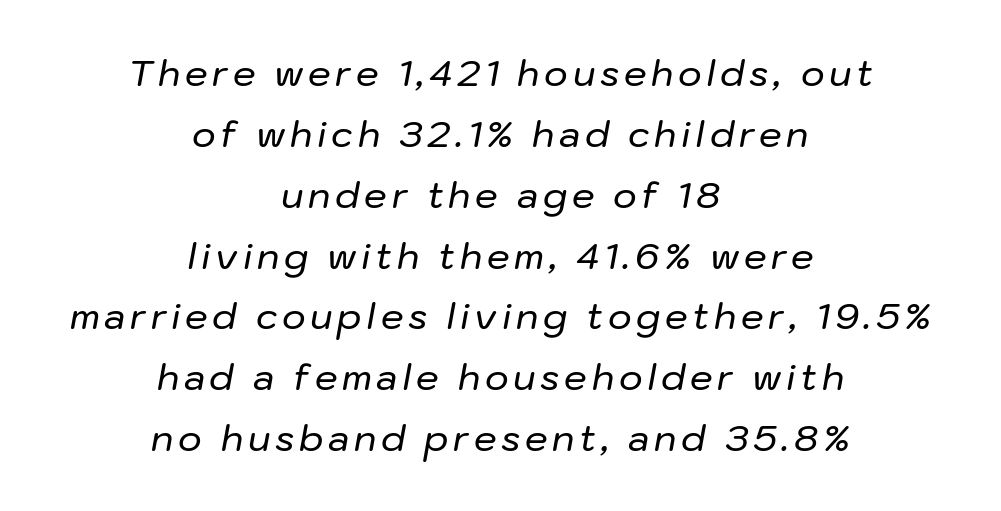
Q: Is the text italic (slanted)? A: Yes, it leans right by about 10 degrees.
Q: Is the text underlined? A: No.
Q: How is the paragraph aligned? A: Centered.
Q: Is the spacing between lines tight, normal or loose? A: Normal.
Q: Width (condensed, normal, or wide)? A: Normal.
Q: Stroke contrast? A: Low.
Q: x-height? A: Medium.
Q: Monospaced? A: No.
